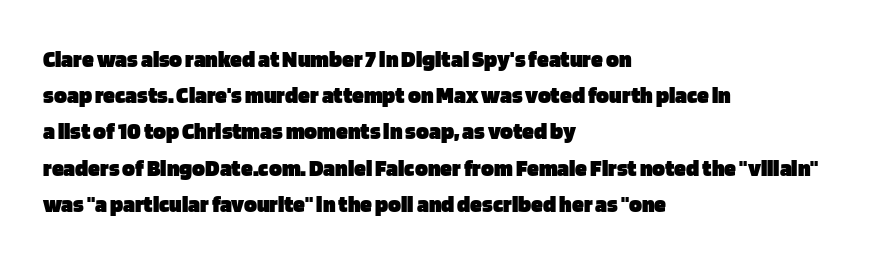
The vertical gap from one line to the next is medium. In terms of posture, this sample is upright. Look at the stroke-to-counter ratio: heavy, a bold. Clear beneath every line of the passage. Casual observation: everything's shoved over to the left. You could call the tracking neutral — neither tight nor loose.
